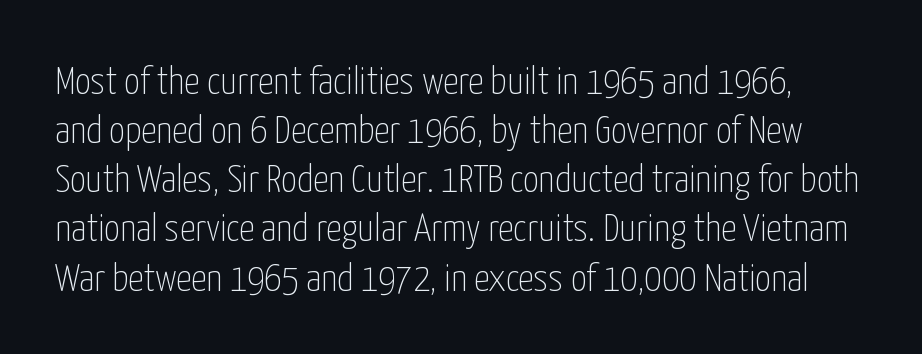
Look at the tracking — it's just the regular setting, nothing added. Heft: none added — not bold. Descenders hang freely into open space. Stroke terminals: plain, sans-serif.
